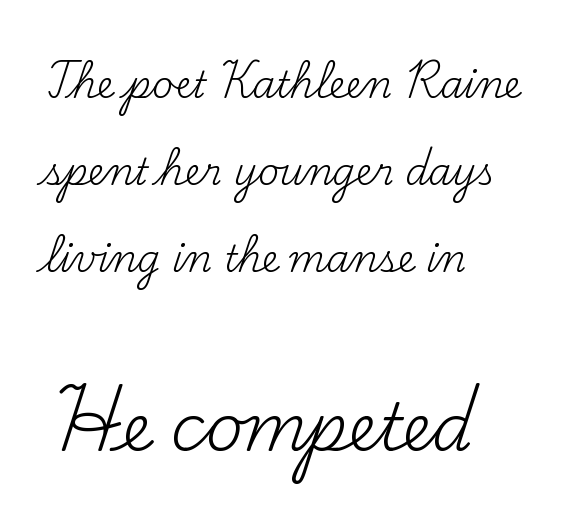
{"serif": "yes", "bold": "no", "weight": "regular", "width": "normal", "stroke_contrast": "medium", "x_height": "small", "monospaced": "no", "underline": "no", "align": "left", "line_spacing": "loose", "line_spacing_ratio": 2.35, "letter_spacing": "normal", "letter_spacing_em": 0.0, "larger_block": "second", "size_ratio": 1.76, "glyph_px": 65}
